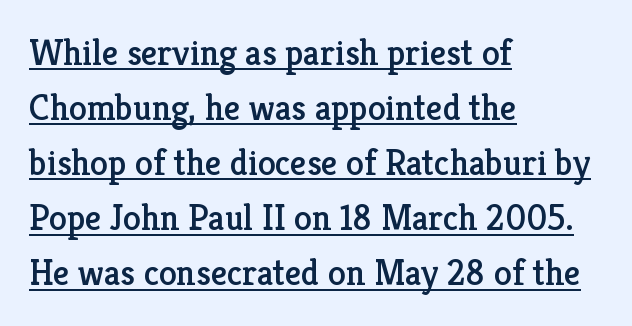
{"serif": "yes", "italic": "no", "width": "normal", "stroke_contrast": "low", "x_height": "medium", "monospaced": "no", "underline": "yes", "align": "left", "line_spacing": "normal", "line_spacing_ratio": 1.53, "letter_spacing": "normal", "letter_spacing_em": 0.0, "glyph_px": 36}
